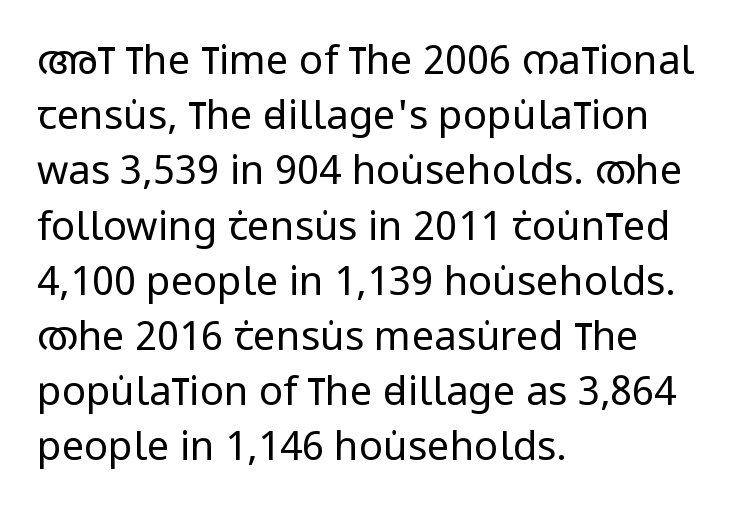
Q: Is the text bold? A: No.
Q: Is the text italic (slanted)? A: No, it is upright.
Q: Is the typeface a serif or a sans-serif typeface? A: Sans-serif.
Q: Is the text underlined? A: No.
Q: How is the paragraph aligned? A: Left-aligned.
Q: Is the spacing between letters normal or unusually wide? A: Normal.
Q: Is the spacing between lines tight, normal or loose? A: Normal.
Q: Width (condensed, normal, or wide)? A: Condensed.
Q: Stroke contrast? A: Low.
Q: x-height? A: Large.
Q: Monospaced? A: No.
